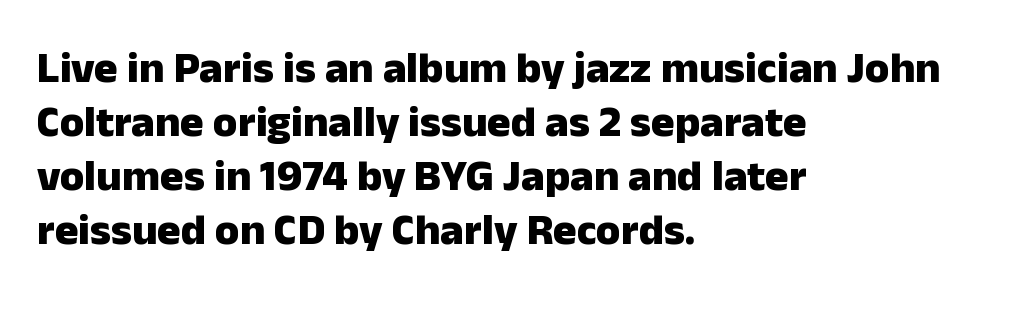
Q: Is the text bold? A: Yes.
Q: Is the text italic (slanted)? A: No, it is upright.
Q: Is the typeface a serif or a sans-serif typeface? A: Sans-serif.
Q: Is the text underlined? A: No.
Q: How is the paragraph aligned? A: Left-aligned.
Q: Is the spacing between letters normal or unusually wide? A: Normal.
Q: Width (condensed, normal, or wide)? A: Normal.
Q: Stroke contrast? A: Low.
Q: x-height? A: Medium.
Q: Monospaced? A: No.
